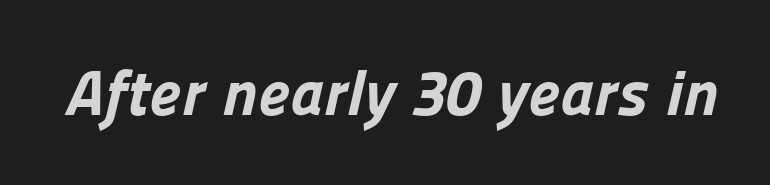
The image shows 64 px bold sans-serif type; set normal letter spacing, not underlined; low stroke contrast and a medium x-height.
